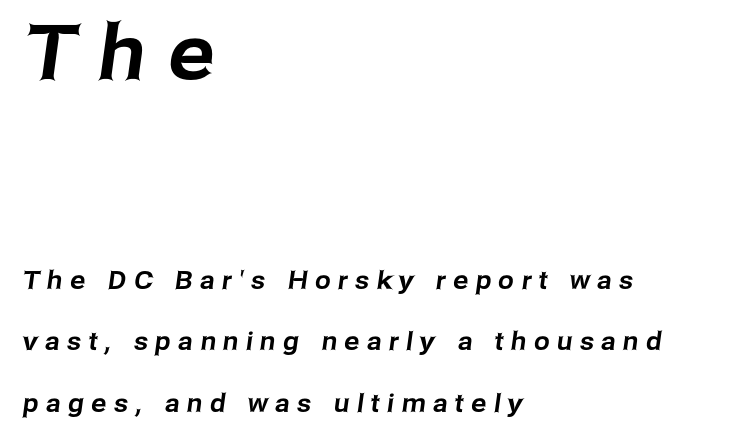
The image shows 76 px sans-serif type; set left-aligned, loose line spacing (2.46x), unusually wide letter spacing (+0.3 em), not underlined; the first (top) block is 3.04x larger; low stroke contrast and a medium x-height.
